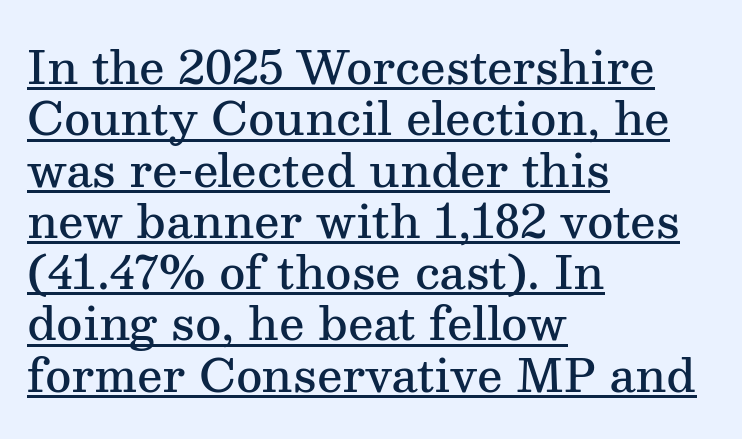
{"serif": "yes", "italic": "no", "bold": "semi", "weight": "semibold", "width": "normal", "stroke_contrast": "medium", "x_height": "medium", "monospaced": "no", "underline": "yes", "align": "left", "line_spacing": "tight", "line_spacing_ratio": 1.14, "letter_spacing": "normal", "letter_spacing_em": 0.0, "glyph_px": 45}
